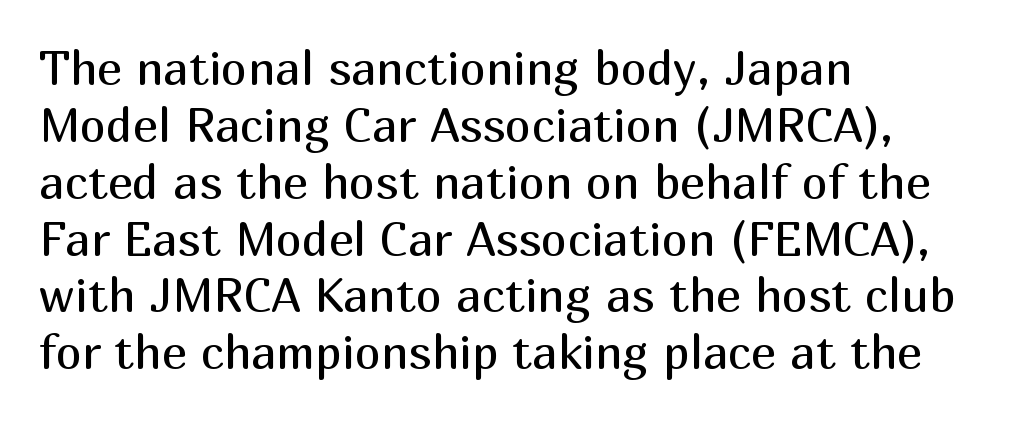
{"serif": "no", "italic": "no", "bold": "no", "weight": "regular", "width": "normal", "stroke_contrast": "medium", "x_height": "medium", "monospaced": "no", "underline": "no", "align": "left", "line_spacing_ratio": 1.21, "letter_spacing": "normal", "letter_spacing_em": 0.0, "glyph_px": 47}
